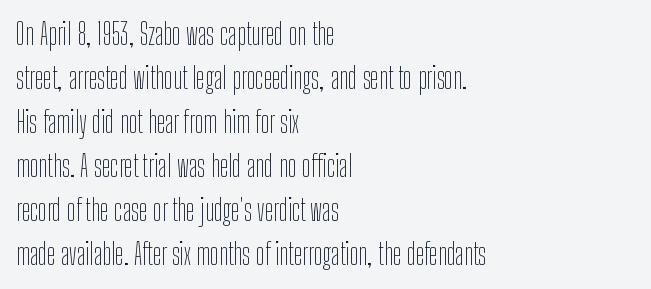
Q: Is the text bold? A: No.
Q: Is the text italic (slanted)? A: No, it is upright.
Q: Is the typeface a serif or a sans-serif typeface? A: Sans-serif.
Q: Is the text underlined? A: No.
Q: How is the paragraph aligned? A: Left-aligned.
Q: Is the spacing between letters normal or unusually wide? A: Normal.
Q: Is the spacing between lines tight, normal or loose? A: Normal.
Q: Width (condensed, normal, or wide)? A: Condensed.
Q: Stroke contrast? A: Low.
Q: x-height? A: Medium.
Q: Monospaced? A: No.
